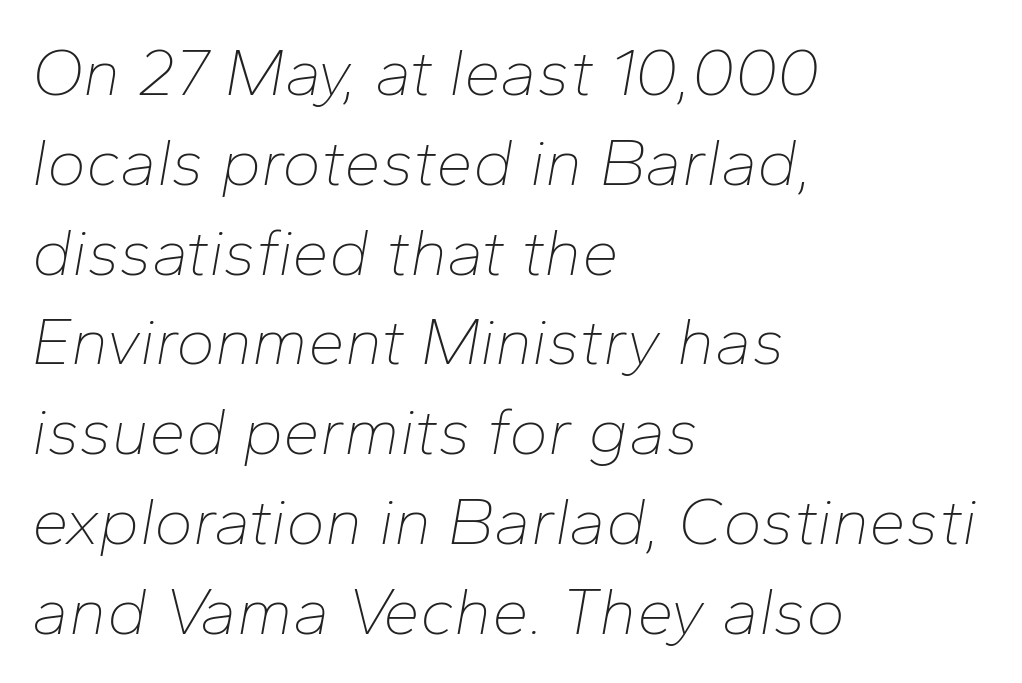
A normal amount of white space separates one row of letters from the next. No extra tracking has been applied to these lines. Counters stay open thanks to moderate or lighter strokes. Nobody drew a line under any word here.
